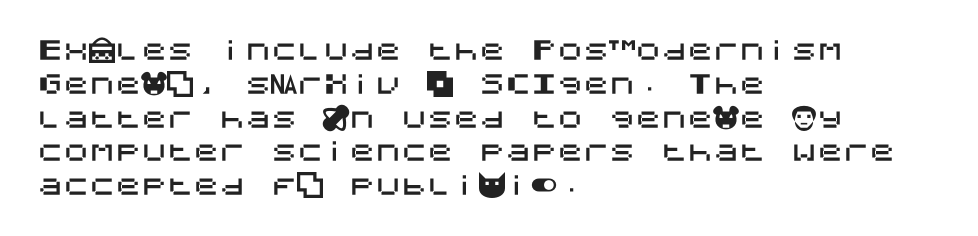
Q: Is the text italic (slanted)? A: No, it is upright.
Q: Is the text underlined? A: No.
Q: How is the paragraph aligned? A: Left-aligned.
Q: Is the spacing between letters normal or unusually wide? A: Normal.
Q: Is the spacing between lines tight, normal or loose? A: Normal.
